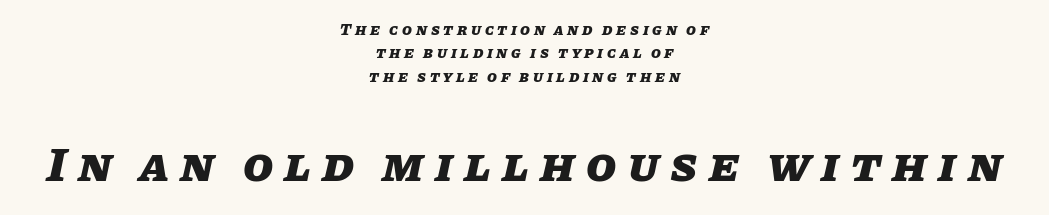
The image shows 49 px heavy type, italic (leaning right); set centered, normal line spacing (1.46x), unusually wide letter spacing (+0.23 em), not underlined; the second (bottom) block is 3.06x larger; low stroke contrast and a large x-height.
